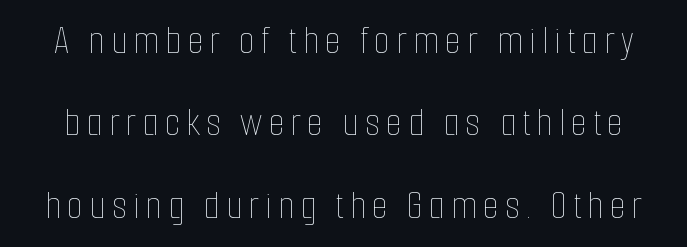
Q: Is the text bold? A: No.
Q: Is the text italic (slanted)? A: No, it is upright.
Q: Is the text underlined? A: No.
Q: Is the spacing between lines tight, normal or loose? A: Loose.
Q: Width (condensed, normal, or wide)? A: Condensed.
Q: Stroke contrast? A: Low.
Q: x-height? A: Medium.
Q: Monospaced? A: No.
